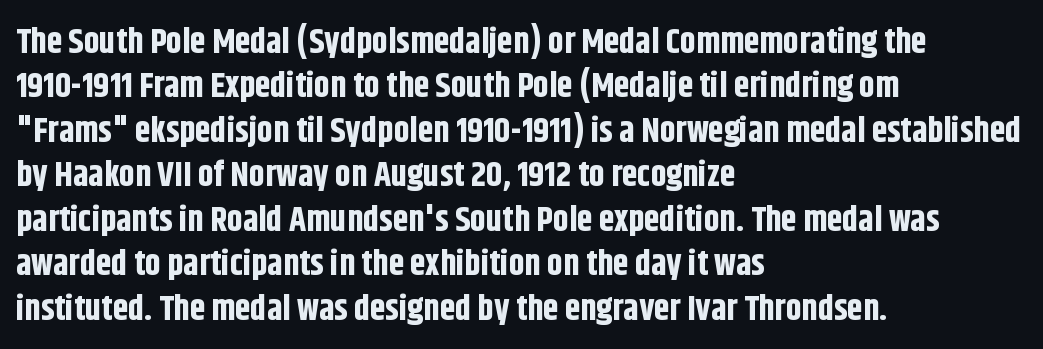
Q: Is the text bold? A: Yes.
Q: Is the text italic (slanted)? A: No, it is upright.
Q: Is the typeface a serif or a sans-serif typeface? A: Sans-serif.
Q: Is the text underlined? A: No.
Q: How is the paragraph aligned? A: Left-aligned.
Q: Is the spacing between letters normal or unusually wide? A: Normal.
Q: Is the spacing between lines tight, normal or loose? A: Normal.
Q: Width (condensed, normal, or wide)? A: Condensed.
Q: Stroke contrast? A: Low.
Q: x-height? A: Large.
Q: Monospaced? A: No.
